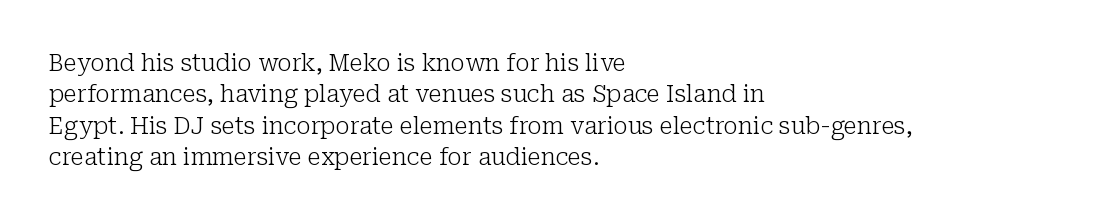
Q: Is the text bold? A: No.
Q: Is the text italic (slanted)? A: No, it is upright.
Q: Is the text underlined? A: No.
Q: How is the paragraph aligned? A: Left-aligned.
Q: Is the spacing between letters normal or unusually wide? A: Normal.
Q: Is the spacing between lines tight, normal or loose? A: Normal.
